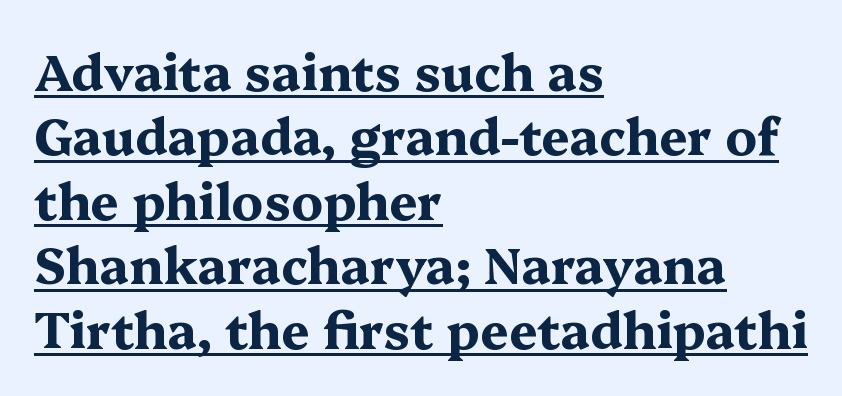
The image shows 50 px bold, wide serif type, upright; set left-aligned, normal line spacing (1.29x), normal letter spacing, underlined; medium stroke contrast and a medium x-height.
